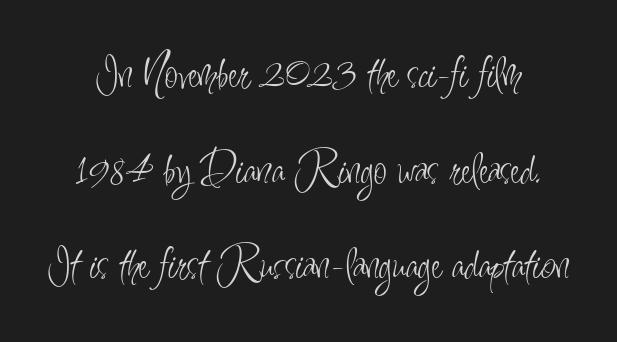
The image shows 48 px light, condensed sans-serif type; set loose line spacing (1.99x), normal letter spacing, not underlined; low stroke contrast and a small x-height.
